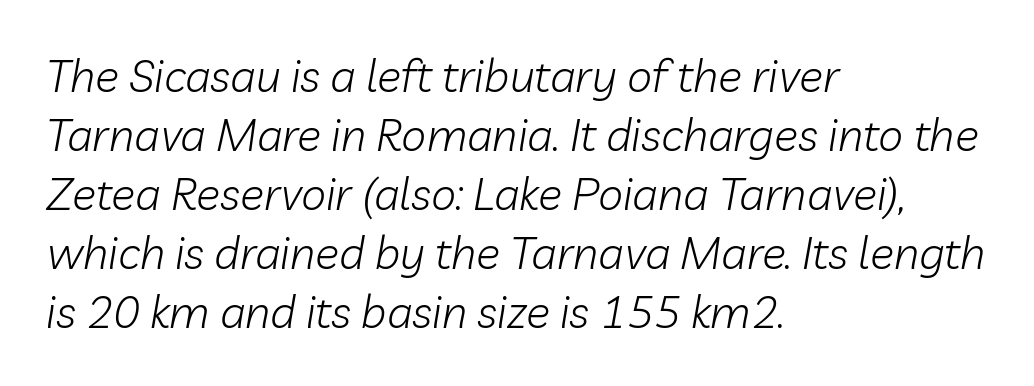
Notice how the stems are inclined rather than vertical — that's the hallmark of italics. This sample has the flowing, uneven cadence of proportional lettering. Each line starts at the same left margin while the right side varies. The typesetting does not lean heavy: it is not bold. Each row of text sits above clean, open space. The leading is moderate, giving the passage an even texture.
